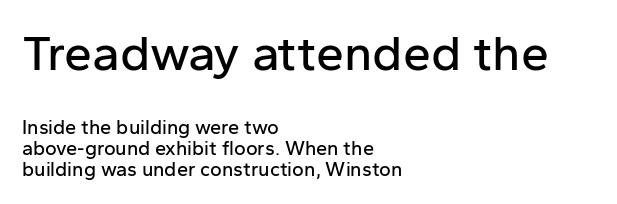
{"serif": "no", "italic": "no", "width": "normal", "stroke_contrast": "low", "x_height": "medium", "monospaced": "no", "underline": "no", "align": "left", "line_spacing": "tight", "line_spacing_ratio": 1.06, "letter_spacing": "normal", "letter_spacing_em": 0.0, "larger_block": "first", "size_ratio": 2.5, "glyph_px": 50}
